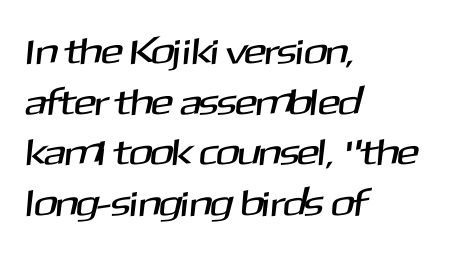
The image shows 37 px sans-serif type; set left-aligned, normal line spacing (1.37x), normal letter spacing, not underlined; medium stroke contrast and a medium x-height.
